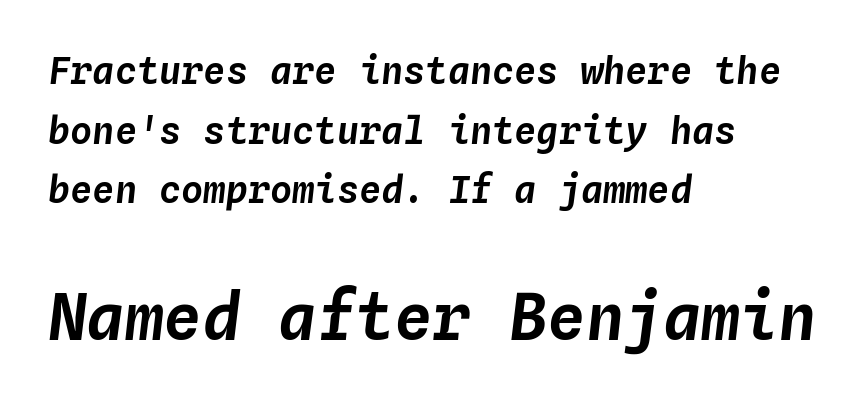
Q: Is the text italic (slanted)? A: Yes, it leans right by about 4 degrees.
Q: Is the text underlined? A: No.
Q: How is the paragraph aligned? A: Left-aligned.
Q: Is the spacing between letters normal or unusually wide? A: Normal.
Q: Is the spacing between lines tight, normal or loose? A: Normal.
Q: Which block of text is set in a larger size, the first (top) or the second (bottom)? A: The second (bottom) one.
Q: Width (condensed, normal, or wide)? A: Normal.
Q: Stroke contrast? A: Low.
Q: x-height? A: Medium.
Q: Monospaced? A: Yes.
